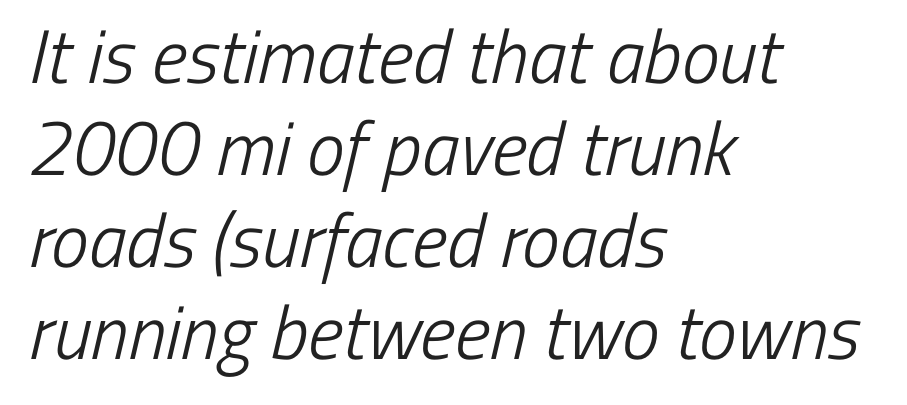
Looks like regular typesetting: each glyph gets only the width it needs. Lines of text with bare space underneath. These lines stack with their left ends in a neat column. This is not heavy type; no bold has been used. Between one letter and the next there's only the usual sliver of space.
